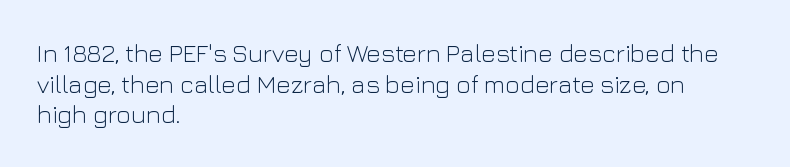
The letters look calm and open, with moderate or lighter stems. Descenders are the only things crossing below the line. Left-aligned paragraph, ragged on the right. Short note: letters normally spaced.
